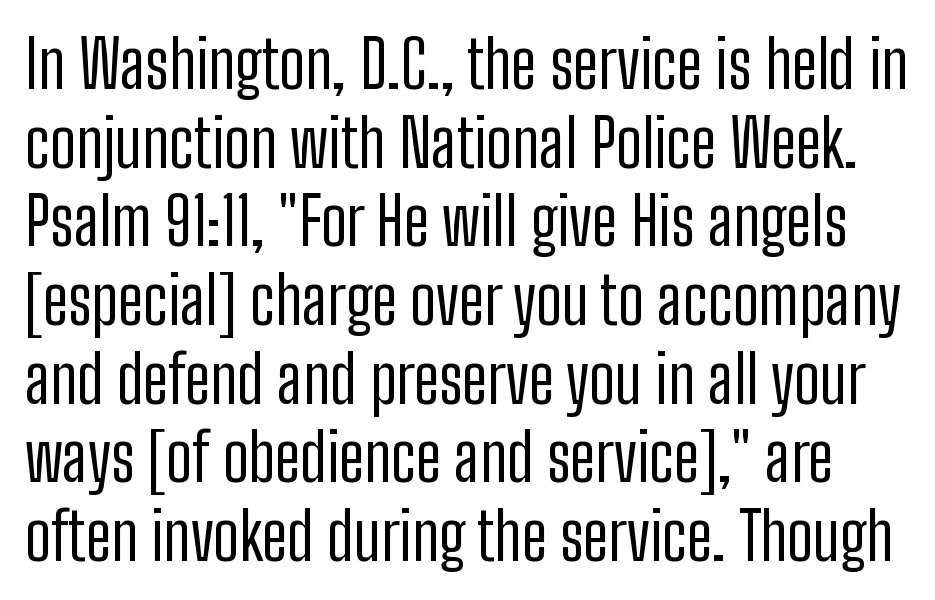
Q: Is the text bold? A: No.
Q: Is the text italic (slanted)? A: No, it is upright.
Q: Is the typeface a serif or a sans-serif typeface? A: Sans-serif.
Q: Is the text underlined? A: No.
Q: Is the spacing between letters normal or unusually wide? A: Normal.
Q: Width (condensed, normal, or wide)? A: Condensed.
Q: Stroke contrast? A: Low.
Q: x-height? A: Medium.
Q: Monospaced? A: No.
